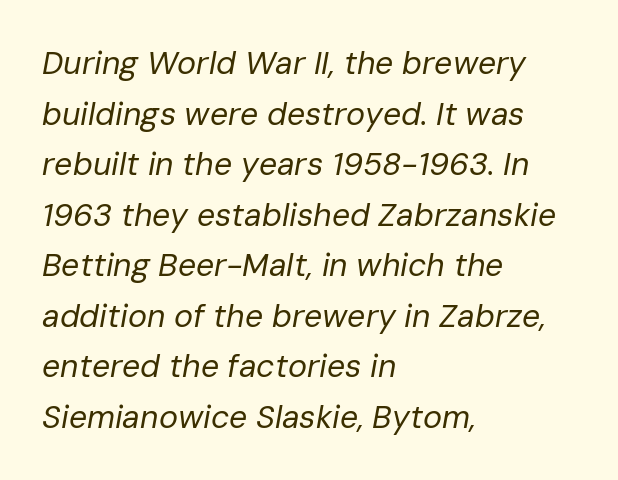
The rendering uses natural spacing where letterforms have individual widths. Where is the straight margin? On the left. The passage shown is not bold in any degree. If you drew a line through each stem, it would be angled. Lines of text with bare space underneath.
